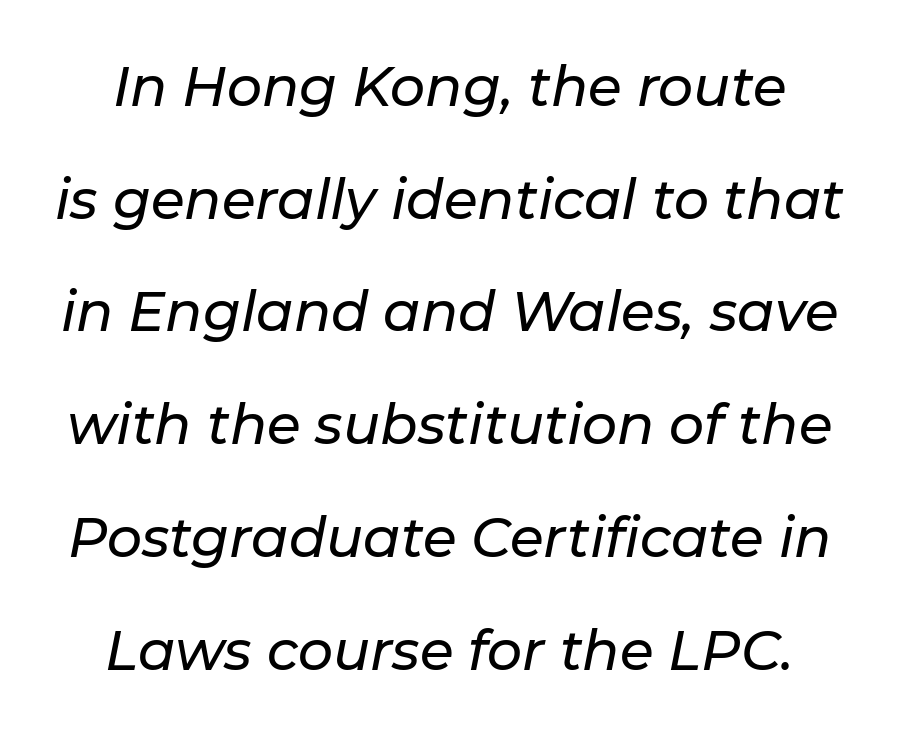
The image shows 55 px text type, italic (leaning right); set loose line spacing (2.05x), normal letter spacing, not underlined; low stroke contrast and a medium x-height.
